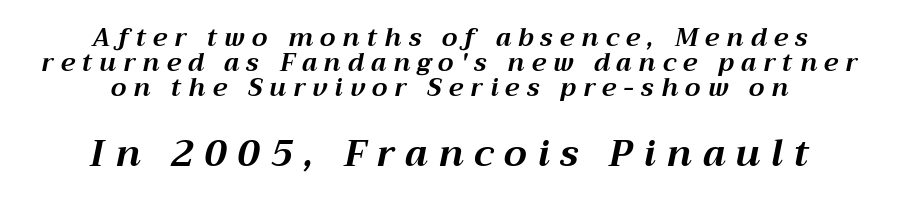
Q: Is the text bold? A: Yes.
Q: Is the text italic (slanted)? A: Yes, it leans right by about 12 degrees.
Q: Is the text underlined? A: No.
Q: How is the paragraph aligned? A: Centered.
Q: Is the spacing between letters normal or unusually wide? A: Unusually wide.
Q: Is the spacing between lines tight, normal or loose? A: Tight.
Q: Which block of text is set in a larger size, the first (top) or the second (bottom)? A: The second (bottom) one.
Q: Width (condensed, normal, or wide)? A: Normal.
Q: Stroke contrast? A: Medium.
Q: x-height? A: Medium.
Q: Monospaced? A: No.
